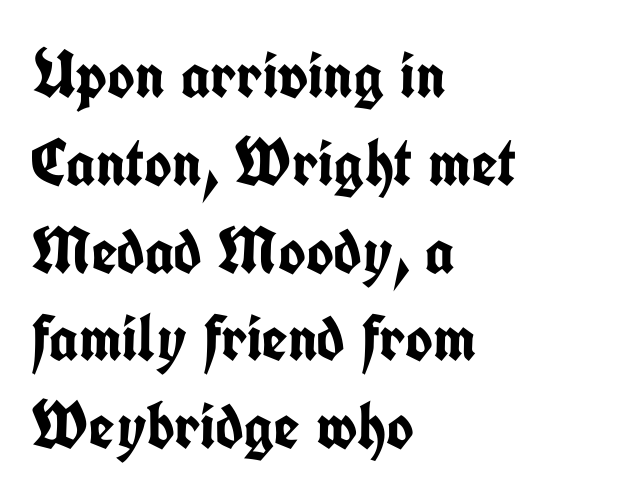
{"serif": "no", "italic": "no", "bold": "yes", "weight": "semibold", "width": "condensed", "stroke_contrast": "low", "x_height": "medium", "monospaced": "no", "underline": "no", "align": "left", "line_spacing": "normal", "line_spacing_ratio": 1.33, "letter_spacing": "normal", "letter_spacing_em": 0.0, "glyph_px": 66}
